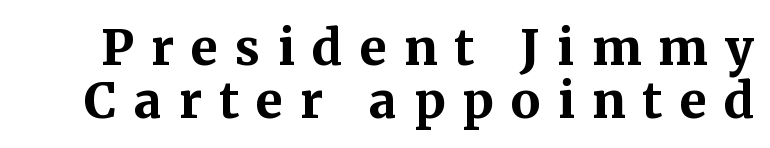
Q: Is the text bold? A: Yes.
Q: Is the text italic (slanted)? A: No, it is upright.
Q: Is the typeface a serif or a sans-serif typeface? A: Serif.
Q: Is the text underlined? A: No.
Q: Is the spacing between letters normal or unusually wide? A: Unusually wide.
Q: Is the spacing between lines tight, normal or loose? A: Tight.
Q: Width (condensed, normal, or wide)? A: Normal.
Q: Stroke contrast? A: Medium.
Q: x-height? A: Medium.
Q: Monospaced? A: No.
